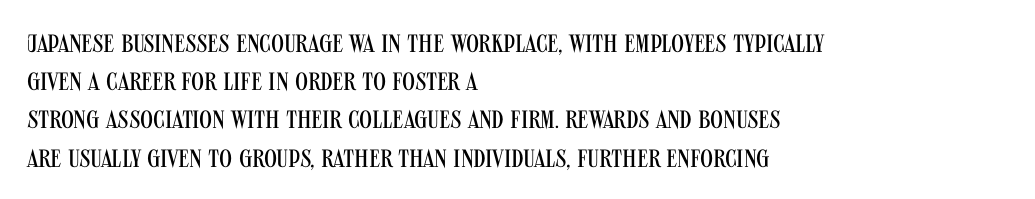
Q: Is the text bold? A: No.
Q: Is the text italic (slanted)? A: No, it is upright.
Q: Is the text underlined? A: No.
Q: How is the paragraph aligned? A: Left-aligned.
Q: Is the spacing between letters normal or unusually wide? A: Normal.
Q: Is the spacing between lines tight, normal or loose? A: Normal.
